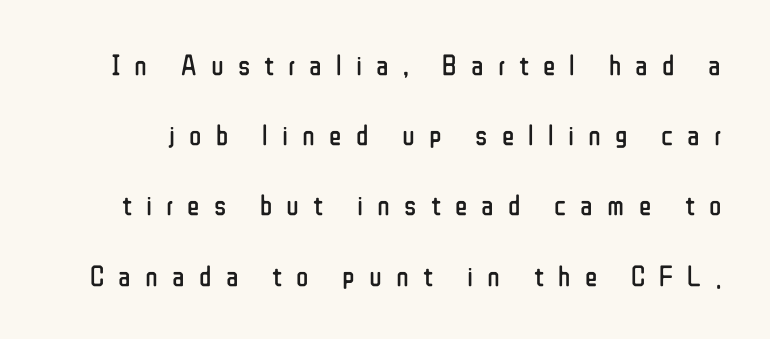
Q: Is the text bold? A: No.
Q: Is the text italic (slanted)? A: No, it is upright.
Q: Is the typeface a serif or a sans-serif typeface? A: Sans-serif.
Q: Is the text underlined? A: No.
Q: Is the spacing between letters normal or unusually wide? A: Unusually wide.
Q: Is the spacing between lines tight, normal or loose? A: Loose.
Q: Width (condensed, normal, or wide)? A: Condensed.
Q: Stroke contrast? A: Low.
Q: x-height? A: Medium.
Q: Monospaced? A: No.
